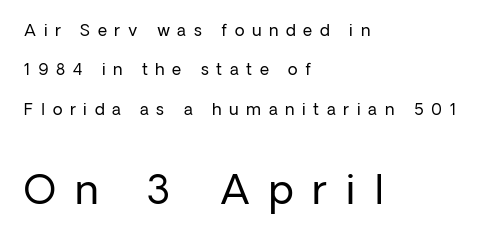
Q: Is the text bold? A: No.
Q: Is the text italic (slanted)? A: No, it is upright.
Q: Is the typeface a serif or a sans-serif typeface? A: Sans-serif.
Q: Is the text underlined? A: No.
Q: How is the paragraph aligned? A: Left-aligned.
Q: Is the spacing between letters normal or unusually wide? A: Unusually wide.
Q: Is the spacing between lines tight, normal or loose? A: Loose.
Q: Which block of text is set in a larger size, the first (top) or the second (bottom)? A: The second (bottom) one.
Q: Width (condensed, normal, or wide)? A: Normal.
Q: Stroke contrast? A: Low.
Q: x-height? A: Medium.
Q: Monospaced? A: No.
